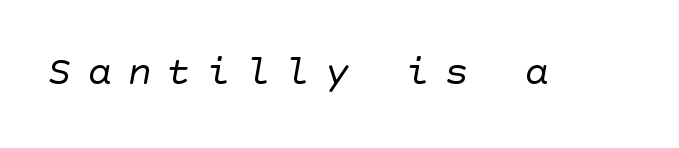
Q: Is the text bold? A: No.
Q: Is the typeface a serif or a sans-serif typeface? A: Sans-serif.
Q: Is the text underlined? A: No.
Q: Is the spacing between letters normal or unusually wide? A: Unusually wide.
Q: Width (condensed, normal, or wide)? A: Normal.
Q: Stroke contrast? A: Low.
Q: x-height? A: Large.
